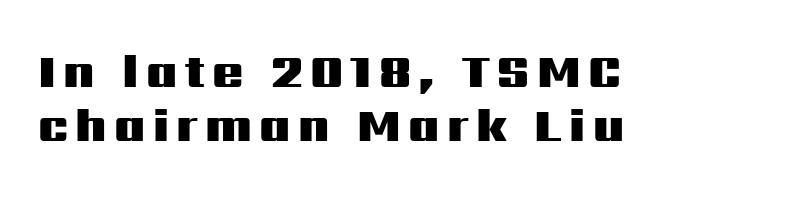
{"serif": "no", "italic": "no", "bold": "yes", "weight": "heavy", "width": "wide", "stroke_contrast": "medium", "x_height": "medium", "monospaced": "no", "underline": "no", "align": "left", "line_spacing_ratio": 1.18, "glyph_px": 46}
